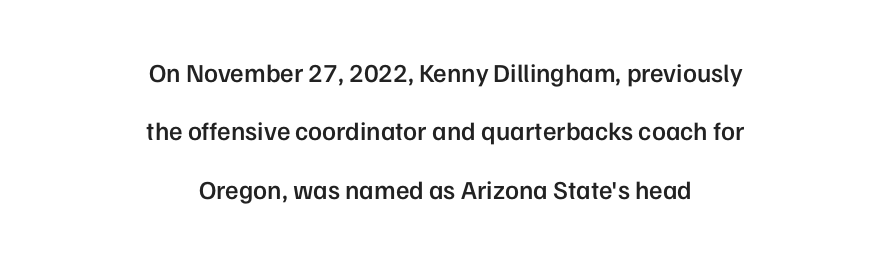
Q: Is the text bold? A: Semi-bold.
Q: Is the text italic (slanted)? A: No, it is upright.
Q: Is the text underlined? A: No.
Q: How is the paragraph aligned? A: Centered.
Q: Is the spacing between letters normal or unusually wide? A: Normal.
Q: Is the spacing between lines tight, normal or loose? A: Loose.
